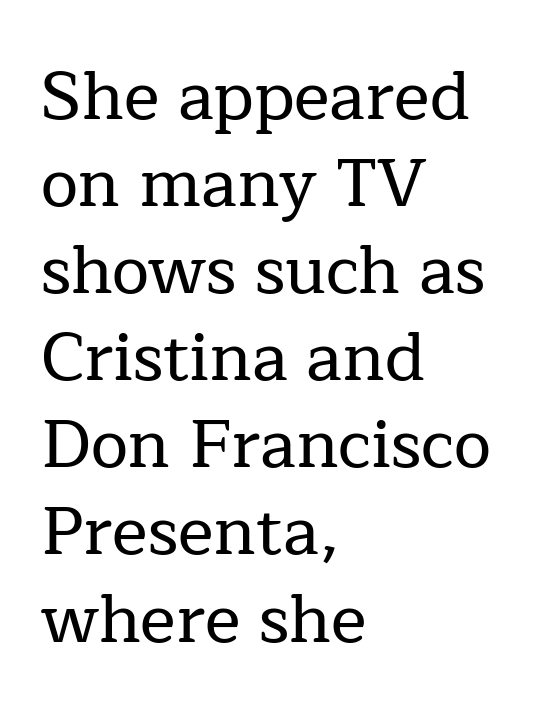
The image shows 67 px serif type, upright; set left-aligned, normal line spacing (1.3x), normal letter spacing, not underlined; low stroke contrast and a medium x-height.
